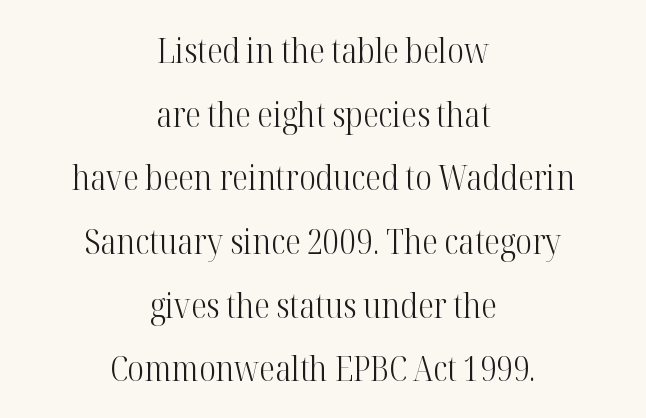
The image shows 35 px light, condensed serif type, upright; set centered, line spacing 1.82x, normal letter spacing, not underlined; high stroke contrast and a medium x-height.
